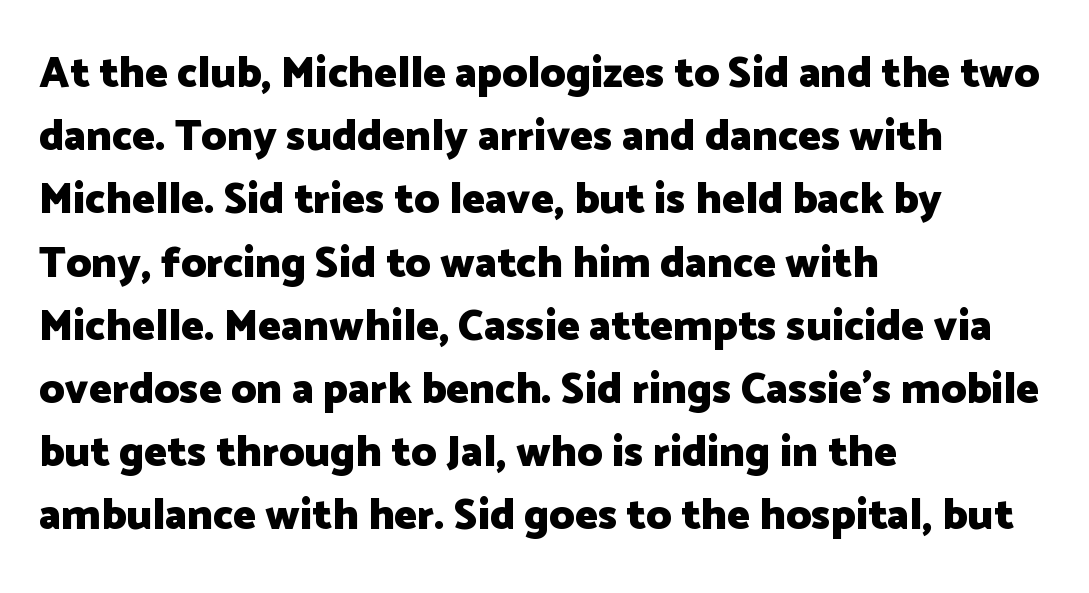
The image shows 43 px heavy sans-serif type, upright; set left-aligned, normal line spacing (1.47x), normal letter spacing, not underlined; low stroke contrast and a medium x-height.
